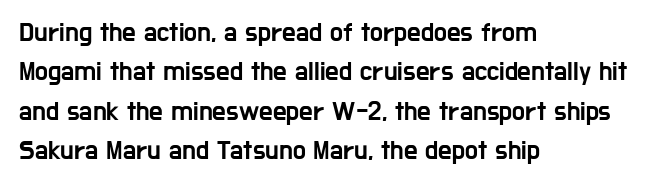
{"italic": "no", "underline": "no", "align": "left", "line_spacing": "normal", "line_spacing_ratio": 1.46, "letter_spacing": "normal", "letter_spacing_em": 0.0, "glyph_px": 27}
